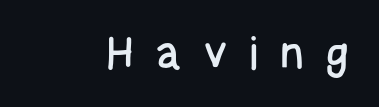
Q: Is the text italic (slanted)? A: No, it is upright.
Q: Is the typeface a serif or a sans-serif typeface? A: Sans-serif.
Q: Is the text underlined? A: No.
Q: Is the spacing between letters normal or unusually wide? A: Unusually wide.
Q: Width (condensed, normal, or wide)? A: Condensed.
Q: Stroke contrast? A: Low.
Q: x-height? A: Large.
Q: Monospaced? A: No.
